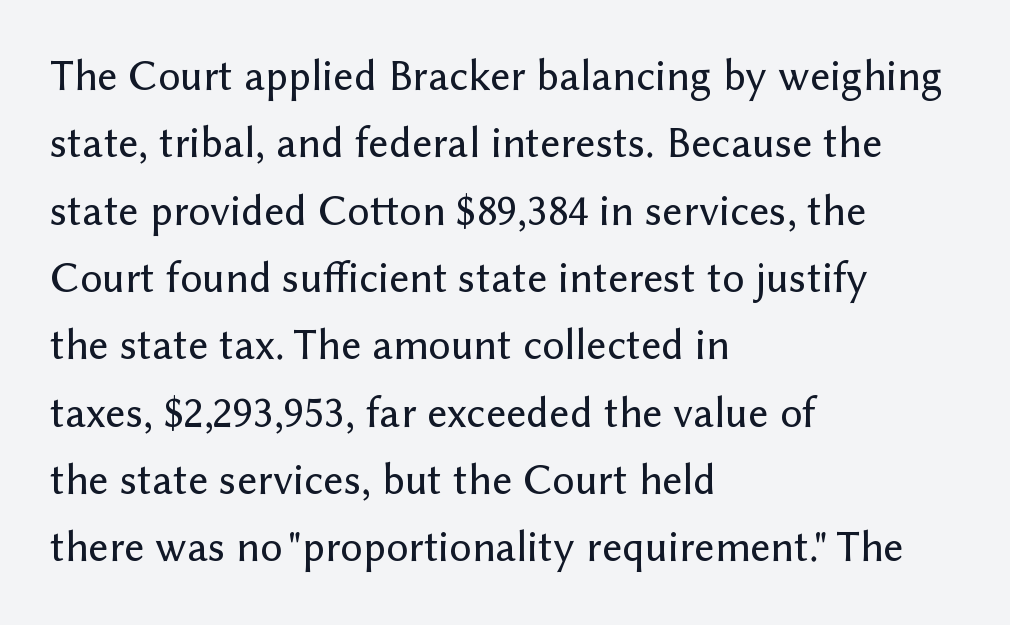
Tracking value appears to be zero — textbook default spacing. The passage shown is typed in a proportional face where columns would drift. These lines sit exactly where default settings would place them. Every row of glyphs begins at an identical x-position on the left.
